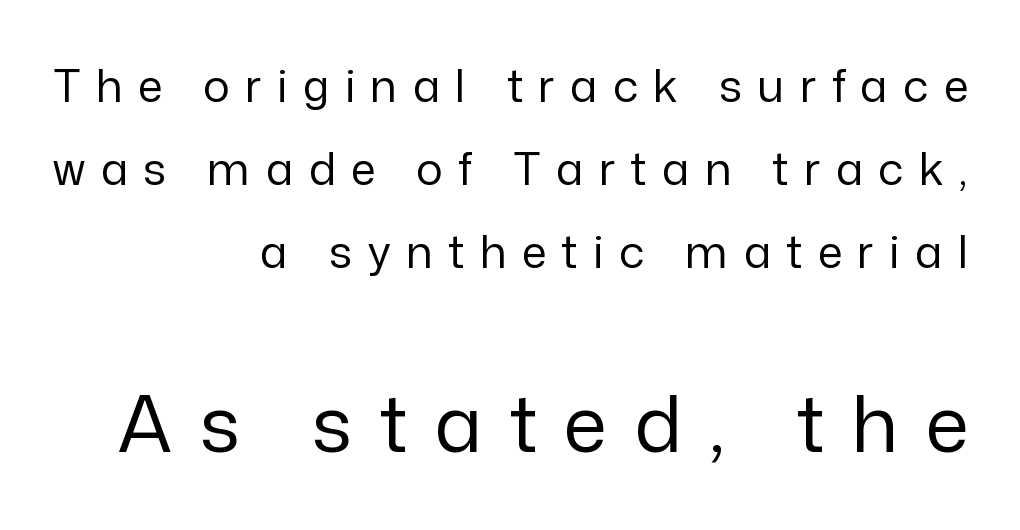
Bold? No — there's no thickening of the strokes. This sample has the flowing, uneven cadence of proportional lettering. Posture: upright roman. The letters carry no serifs — their stems end cleanly without finishing strokes. The typesetter chose a ragged-left arrangement here. You get the small type first, then a jump to larger type.
